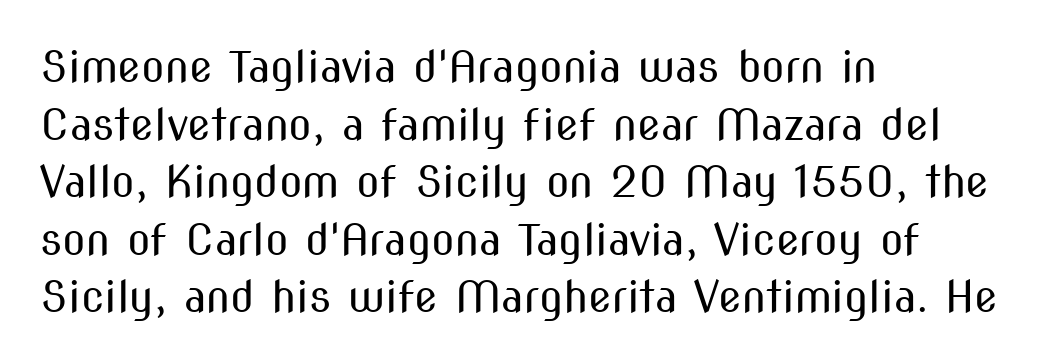
{"serif": "no", "italic": "no", "bold": "no", "weight": "regular", "width": "condensed", "stroke_contrast": "medium", "x_height": "medium", "monospaced": "no", "underline": "no", "align": "left", "line_spacing": "normal", "line_spacing_ratio": 1.34, "letter_spacing": "normal", "letter_spacing_em": 0.0, "glyph_px": 43}
